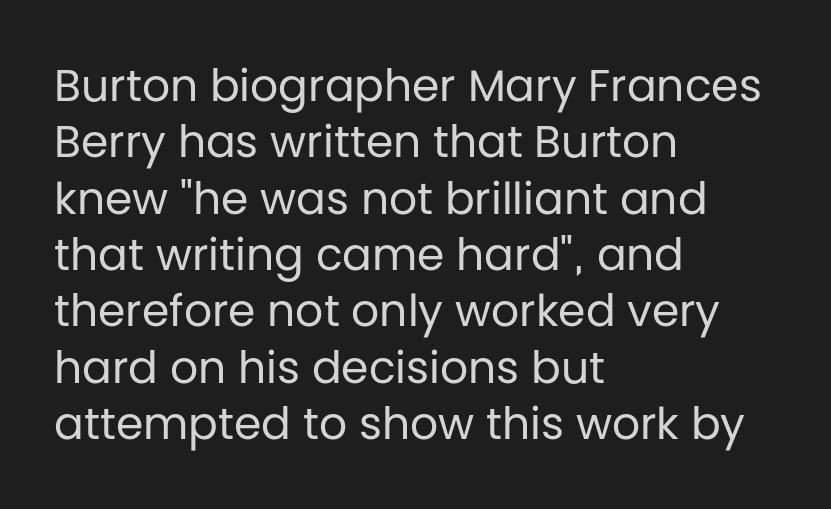
Q: Is the text bold? A: No.
Q: Is the text italic (slanted)? A: No, it is upright.
Q: Is the typeface a serif or a sans-serif typeface? A: Sans-serif.
Q: Is the text underlined? A: No.
Q: How is the paragraph aligned? A: Left-aligned.
Q: Is the spacing between letters normal or unusually wide? A: Normal.
Q: Is the spacing between lines tight, normal or loose? A: Normal.
Q: Width (condensed, normal, or wide)? A: Normal.
Q: Stroke contrast? A: Low.
Q: x-height? A: Large.
Q: Monospaced? A: No.
